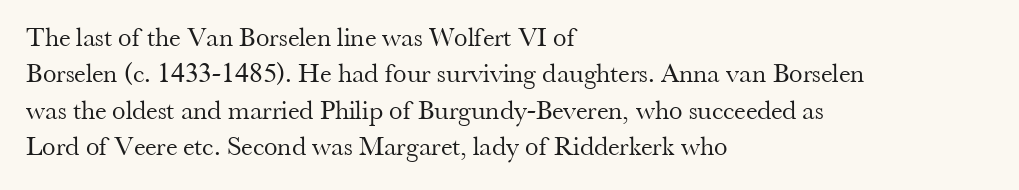
Upright lettering throughout. Reading down the column, the eye jumps a familiar distance to each next line. The typesetting does not lean heavy: it is not bold. Horizontal alignment here is leftward, the default for most running prose. The space directly below the letters is spotless. Glyph-to-glyph distance matches everyday printed text.
